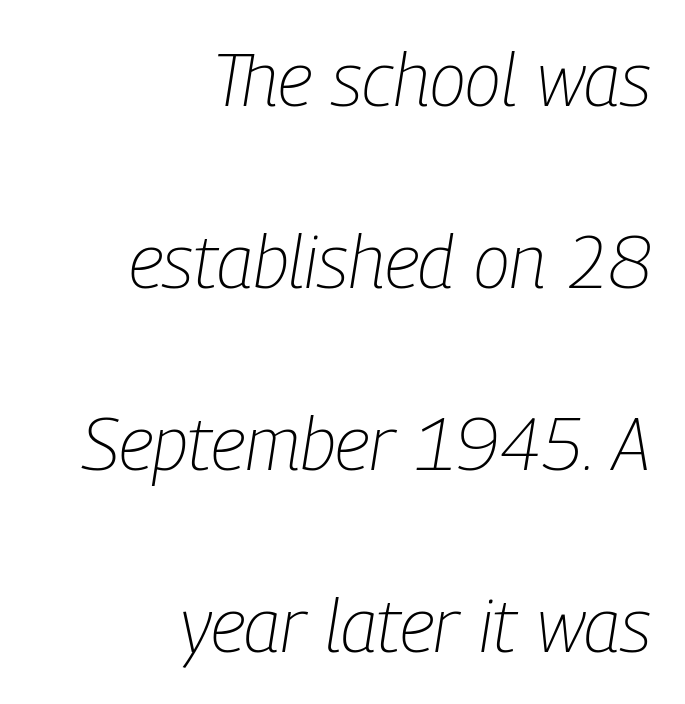
Q: Is the text bold? A: No.
Q: Is the text italic (slanted)? A: Yes, it leans right by about 9 degrees.
Q: Is the text underlined? A: No.
Q: How is the paragraph aligned? A: Right-aligned.
Q: Is the spacing between letters normal or unusually wide? A: Normal.
Q: Is the spacing between lines tight, normal or loose? A: Loose.
Q: Width (condensed, normal, or wide)? A: Condensed.
Q: Stroke contrast? A: Low.
Q: x-height? A: Medium.
Q: Monospaced? A: No.
